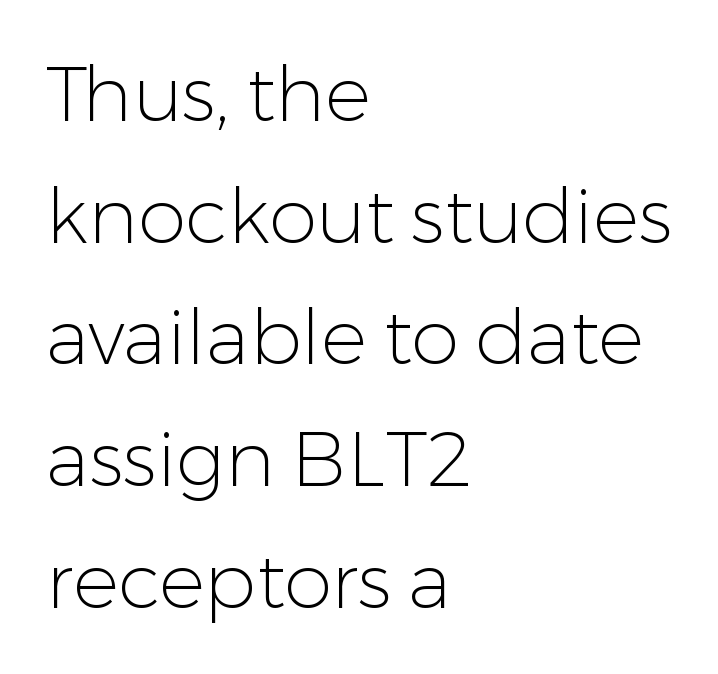
{"serif": "no", "italic": "no", "bold": "no", "weight": "light", "width": "normal", "stroke_contrast": "low", "x_height": "medium", "monospaced": "no", "underline": "no", "align": "left", "line_spacing": "normal", "line_spacing_ratio": 1.58, "letter_spacing": "normal", "letter_spacing_em": 0.0, "glyph_px": 77}
